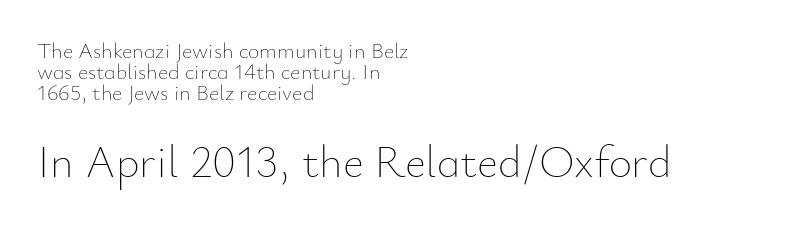
The passage shown is typed in a proportional face where columns would drift. Unmarked baselines from the first word to the last. You could call the tracking neutral — neither tight nor loose. One glance says dense: line gaps are narrower than usual. The paragraph has a hard left edge and a soft right edge.
